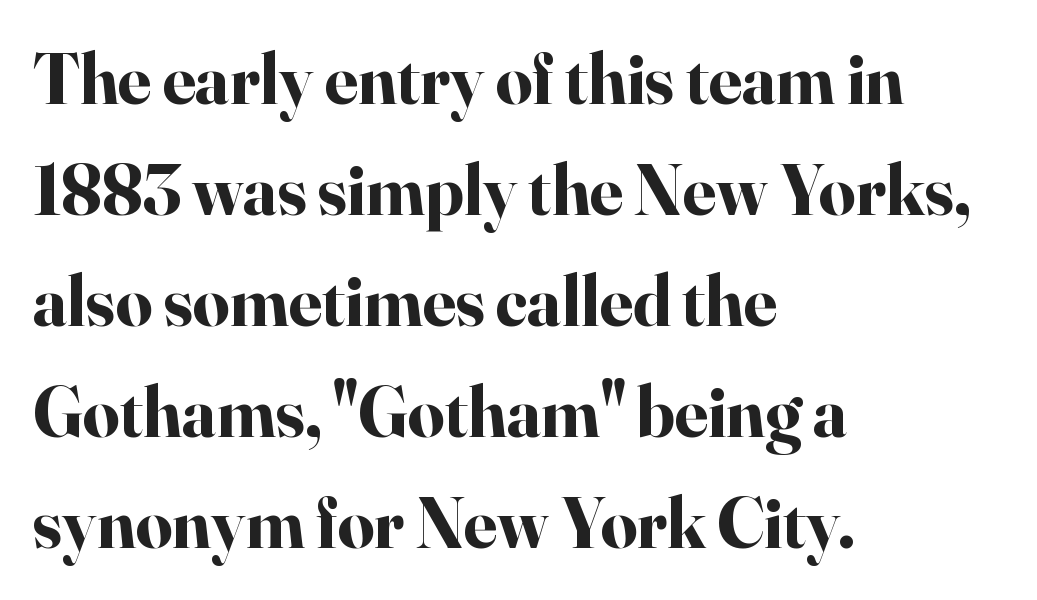
{"serif": "yes", "italic": "no", "bold": "yes", "weight": "bold", "width": "normal", "stroke_contrast": "high", "x_height": "small", "monospaced": "no", "underline": "no", "align": "left", "line_spacing": "normal", "line_spacing_ratio": 1.54, "letter_spacing": "normal", "letter_spacing_em": 0.0, "glyph_px": 72}
